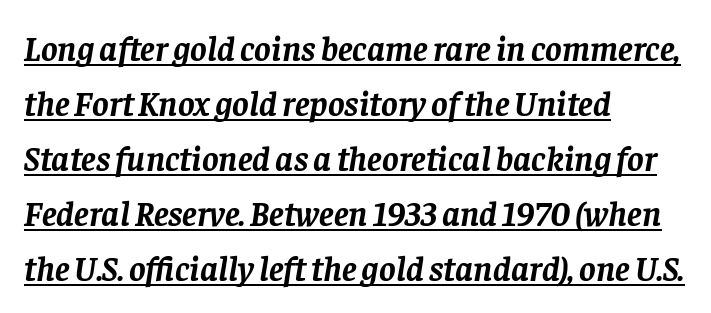
{"serif": "yes", "italic": "yes", "lean": "right", "slant_degrees": 8, "bold": "yes", "weight": "semibold", "width": "normal", "stroke_contrast": "low", "x_height": "large", "monospaced": "no", "underline": "yes", "align": "left", "line_spacing": "normal", "line_spacing_ratio": 1.57, "letter_spacing": "normal", "letter_spacing_em": 0.0, "glyph_px": 35}
